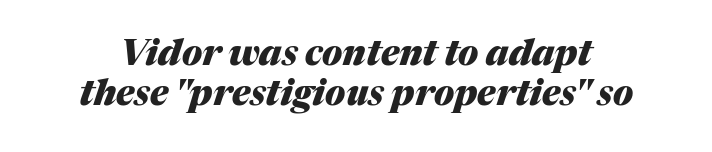
Q: Is the text bold? A: Yes.
Q: Is the text italic (slanted)? A: Yes, it leans right by about 17 degrees.
Q: Is the text underlined? A: No.
Q: Is the spacing between letters normal or unusually wide? A: Normal.
Q: Is the spacing between lines tight, normal or loose? A: Tight.
Q: Width (condensed, normal, or wide)? A: Normal.
Q: Stroke contrast? A: Medium.
Q: x-height? A: Medium.
Q: Monospaced? A: No.
